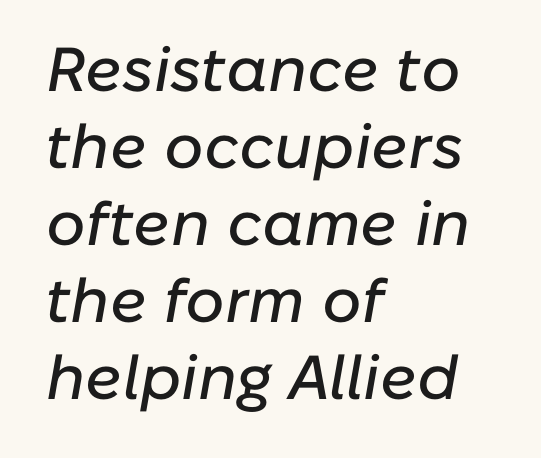
{"italic": "yes", "lean": "right", "slant_degrees": 10, "width": "normal", "stroke_contrast": "low", "x_height": "medium", "monospaced": "no", "underline": "no", "align": "left", "line_spacing_ratio": 1.24, "letter_spacing": "normal", "letter_spacing_em": 0.0, "glyph_px": 62}
